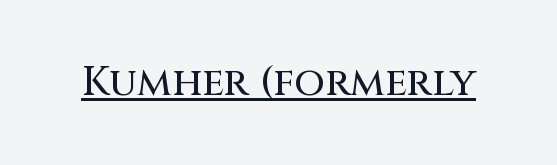
The image shows 40 px sans-serif type, upright; set normal letter spacing, underlined; medium stroke contrast and a large x-height.
